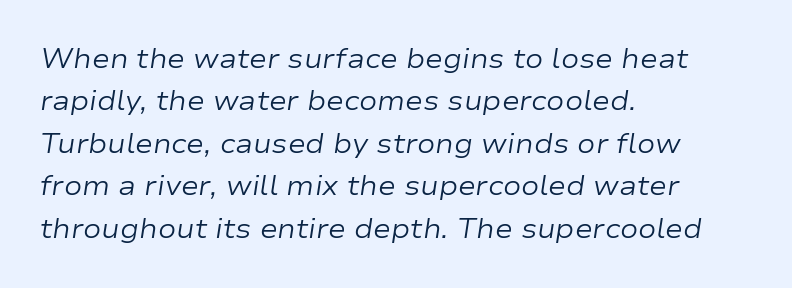
Regular leading. These glyphs show unthickened strokes, regular width or finer. Every character sits at an angle, as italics do. Each word holds together tightly as a unit, with standard inter-letter gaps.
